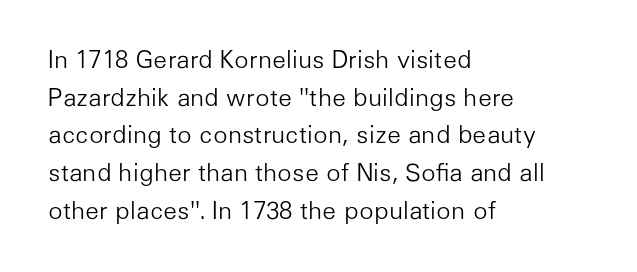
The setting favours the left margin, as ordinary paragraphs usually do. The face looks like a standard text weight, possibly lighter. Each row of text sits above clean, open space. Posture: straight, roman, zero tilt.
